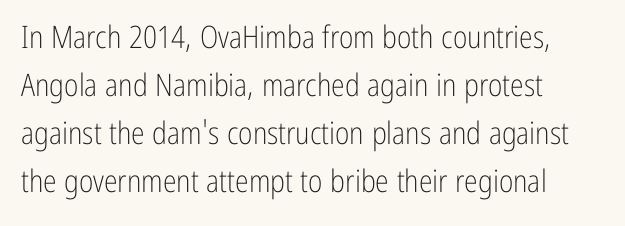
Q: Is the text bold? A: No.
Q: Is the text italic (slanted)? A: No, it is upright.
Q: Is the typeface a serif or a sans-serif typeface? A: Sans-serif.
Q: Is the text underlined? A: No.
Q: How is the paragraph aligned? A: Left-aligned.
Q: Is the spacing between letters normal or unusually wide? A: Normal.
Q: Is the spacing between lines tight, normal or loose? A: Normal.
Q: Width (condensed, normal, or wide)? A: Condensed.
Q: Stroke contrast? A: Low.
Q: x-height? A: Medium.
Q: Monospaced? A: No.
